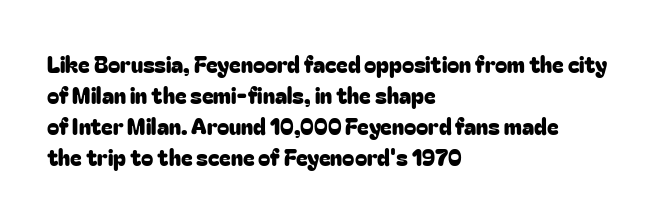
{"italic": "no", "underline": "no", "align": "left", "line_spacing": "normal", "line_spacing_ratio": 1.41, "letter_spacing": "normal", "letter_spacing_em": 0.0, "glyph_px": 22}
